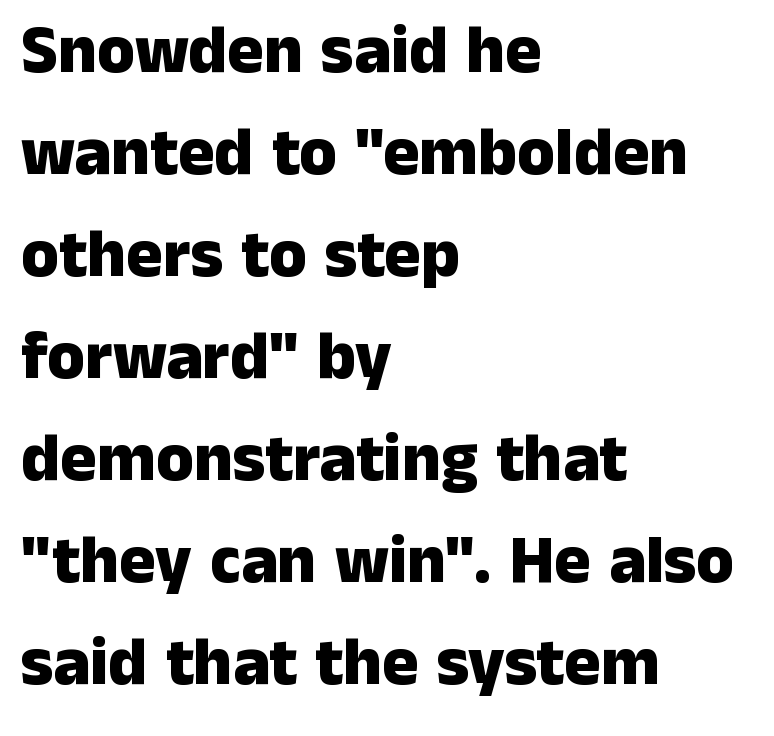
{"serif": "no", "italic": "no", "bold": "yes", "weight": "heavy", "width": "normal", "stroke_contrast": "low", "x_height": "medium", "monospaced": "no", "underline": "no", "align": "left", "line_spacing": "normal", "line_spacing_ratio": 1.5, "letter_spacing": "normal", "letter_spacing_em": 0.0, "glyph_px": 68}
